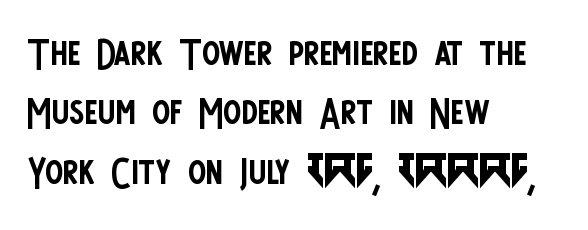
Q: Is the text bold? A: No.
Q: Is the text italic (slanted)? A: No, it is upright.
Q: Is the typeface a serif or a sans-serif typeface? A: Sans-serif.
Q: Is the text underlined? A: No.
Q: How is the paragraph aligned? A: Left-aligned.
Q: Is the spacing between letters normal or unusually wide? A: Normal.
Q: Is the spacing between lines tight, normal or loose? A: Tight.
Q: Width (condensed, normal, or wide)? A: Condensed.
Q: Stroke contrast? A: Low.
Q: x-height? A: Large.
Q: Monospaced? A: No.
